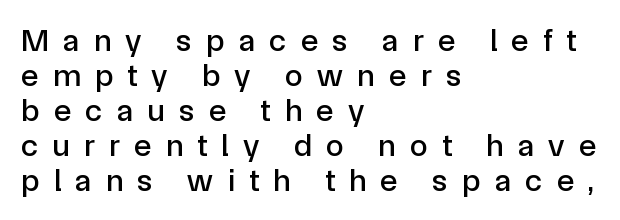
Q: Is the text italic (slanted)? A: No, it is upright.
Q: Is the typeface a serif or a sans-serif typeface? A: Sans-serif.
Q: Is the text underlined? A: No.
Q: How is the paragraph aligned? A: Left-aligned.
Q: Is the spacing between letters normal or unusually wide? A: Unusually wide.
Q: Is the spacing between lines tight, normal or loose? A: Tight.
Q: Width (condensed, normal, or wide)? A: Normal.
Q: x-height? A: Medium.
Q: Monospaced? A: No.
